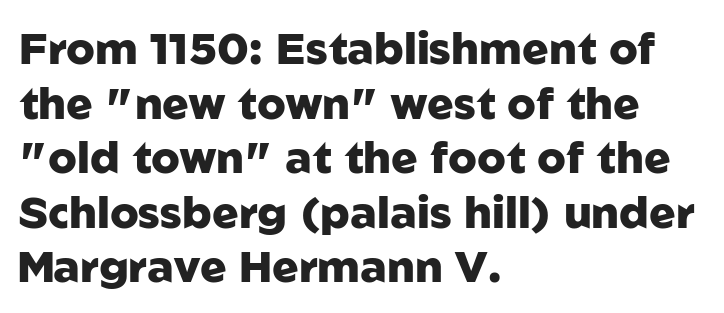
{"serif": "no", "italic": "no", "bold": "yes", "weight": "heavy", "width": "normal", "stroke_contrast": "low", "x_height": "medium", "monospaced": "no", "underline": "no", "align": "left", "line_spacing_ratio": 1.24, "letter_spacing": "normal", "letter_spacing_em": 0.0, "glyph_px": 44}
